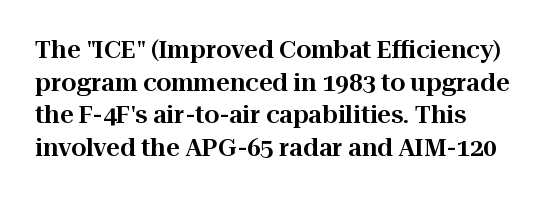
The vertical gap from one line to the next is medium. The rendering keeps characters at their native spacing. The axis of the letterforms is exactly vertical. Bare-footed words on every line. In CSS terms this would be text-align: left.
